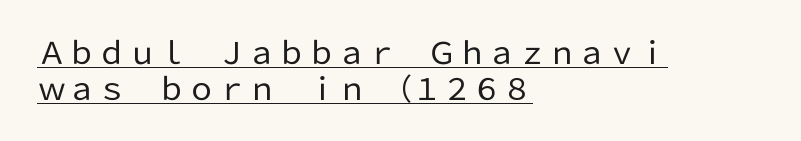
Look at the bottom of the vertical strokes: they stop flat, with no serifs. The specimen reads as upright at a glance. Quick note: underline on. Short note: letters normally spaced. Reading down the block, your eye returns to a fixed left position each line.
